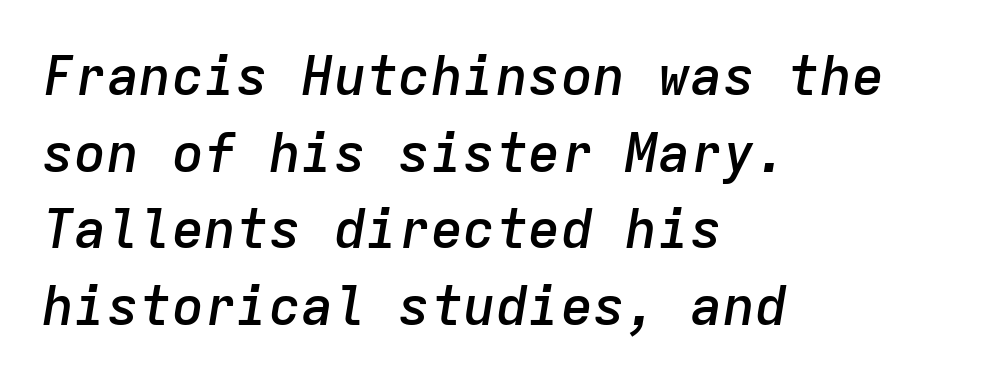
Successive baselines arrive at the customary interval. The text carries the slant typical of an italic or oblique font. The type is set solid horizontally, with unmodified tracking. Descenders are the only things crossing below the line. These lines are set flush left with a ragged right edge. Note the uniform advance width — an 'i' takes as much space as an 'm'.
